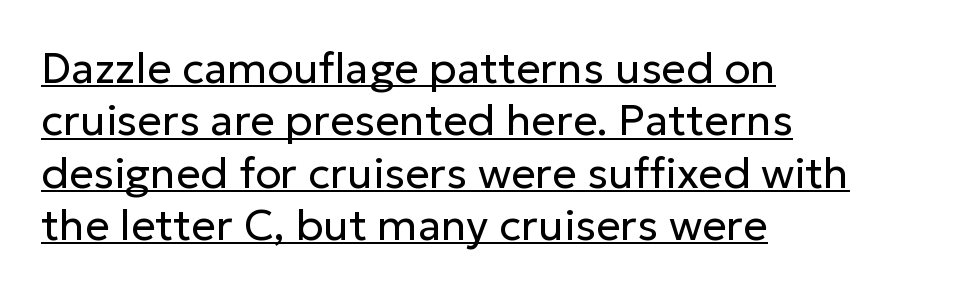
The axis of the letterforms is exactly vertical. The letters advance in unequal steps, a hallmark of proportional type. The paragraph has a hard left edge and a soft right edge. Weight: regular or lighter.
